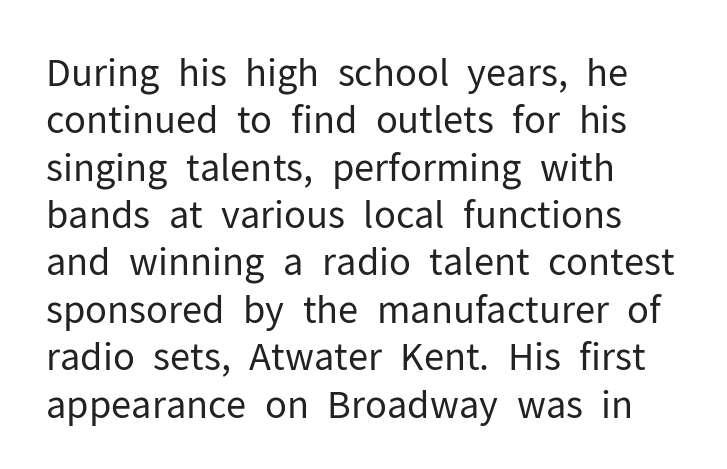
The image shows 37 px regular-weight sans-serif type, upright; set left-aligned, normal line spacing (1.28x), normal letter spacing, not underlined; low stroke contrast and a medium x-height.
